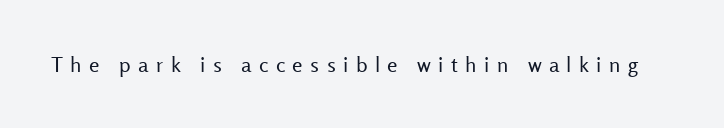
Each stroke keeps to a modest, everyday thickness or less. The letters stand upright; this is a roman face. The tracking reads as deliberately expanded to a designer's eye. Each row of text sits above clean, open space.
